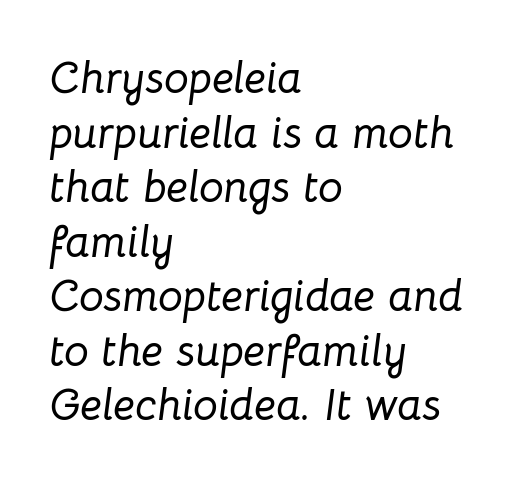
{"italic": "yes", "lean": "right", "slant_degrees": 8, "width": "normal", "stroke_contrast": "low", "x_height": "medium", "monospaced": "no", "underline": "no", "align": "left", "line_spacing_ratio": 1.24, "letter_spacing": "normal", "letter_spacing_em": 0.0, "glyph_px": 44}
